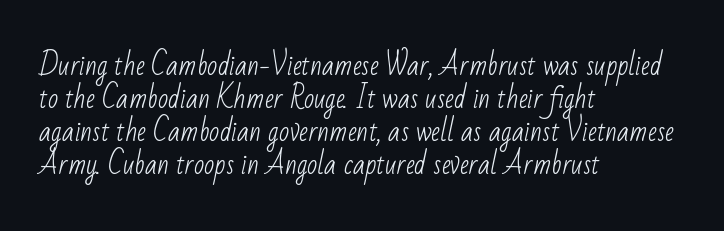
The image shows 27 px text type; set left-aligned, line spacing 1.22x, normal letter spacing, not underlined.
